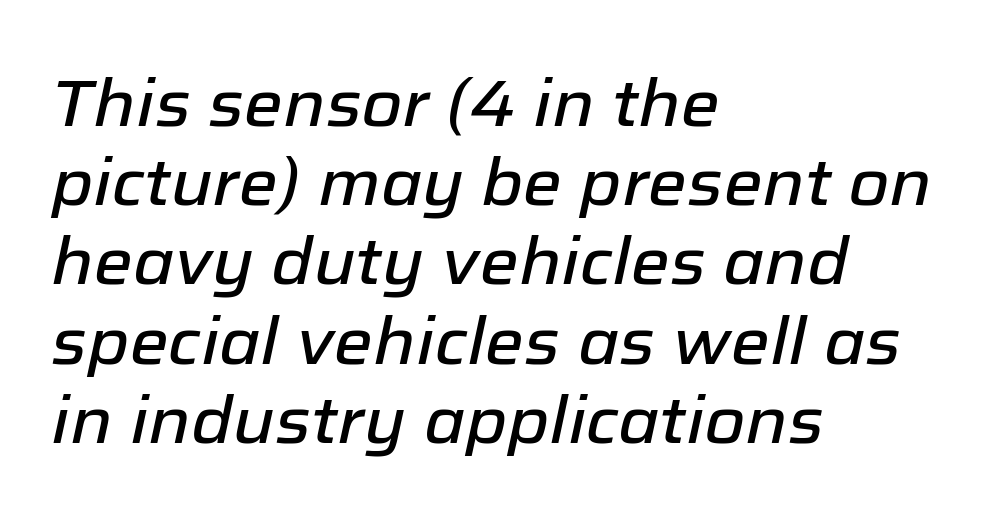
Slanted lettering throughout. In CSS terms this would be text-align: left. Look at the tracking — it's just the regular setting, nothing added. Think of a printed novel: that variable character pitch is what you see here. The baseline area is clear.
